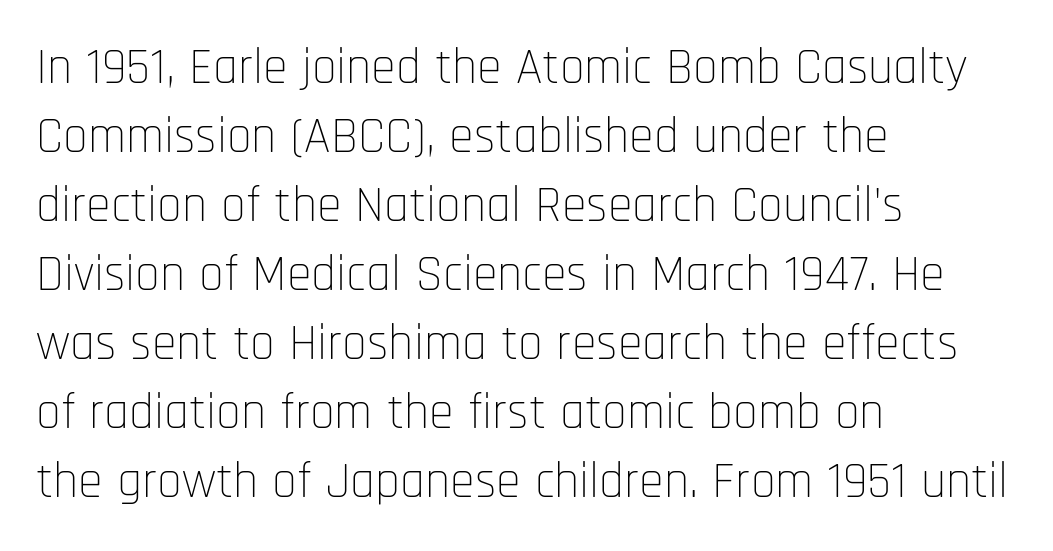
You could not count columns in this text — the font is proportionally spaced. The typography opts for an upright posture over an oblique one. Short and long lines alike share a common starting point at left. In terms of letterform style, serifs are entirely absent. The block of text has a typical density, with ordinary space between rows. A clean baseline with only descenders dipping below it.
